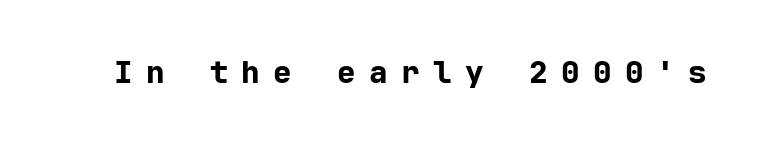
Q: Is the text bold? A: Yes.
Q: Is the text italic (slanted)? A: No, it is upright.
Q: Is the typeface a serif or a sans-serif typeface? A: Sans-serif.
Q: Is the text underlined? A: No.
Q: Is the spacing between letters normal or unusually wide? A: Unusually wide.
Q: Width (condensed, normal, or wide)? A: Normal.
Q: Stroke contrast? A: Low.
Q: x-height? A: Medium.
